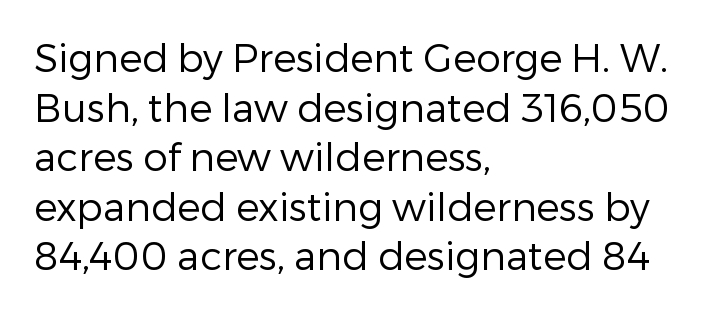
Q: Is the text bold? A: No.
Q: Is the text italic (slanted)? A: No, it is upright.
Q: Is the typeface a serif or a sans-serif typeface? A: Sans-serif.
Q: Is the text underlined? A: No.
Q: How is the paragraph aligned? A: Left-aligned.
Q: Is the spacing between letters normal or unusually wide? A: Normal.
Q: Is the spacing between lines tight, normal or loose? A: Normal.
Q: Width (condensed, normal, or wide)? A: Normal.
Q: Stroke contrast? A: Low.
Q: x-height? A: Medium.
Q: Monospaced? A: No.
